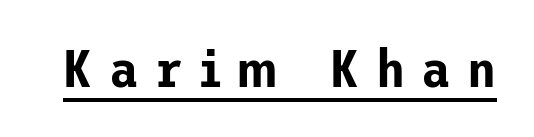
The image shows 53 px sans-serif type, upright; set unusually wide letter spacing (+0.31 em), underlined; low stroke contrast and a medium x-height.
